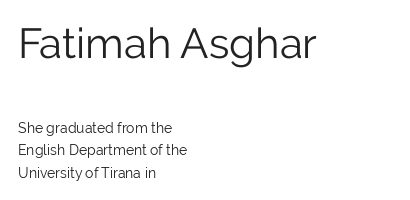
{"serif": "no", "italic": "no", "bold": "no", "weight": "light", "width": "normal", "stroke_contrast": "low", "x_height": "medium", "monospaced": "no", "underline": "no", "align": "left", "line_spacing": "normal", "line_spacing_ratio": 1.6, "letter_spacing": "normal", "letter_spacing_em": 0.0, "larger_block": "first", "size_ratio": 3.0, "glyph_px": 42}
